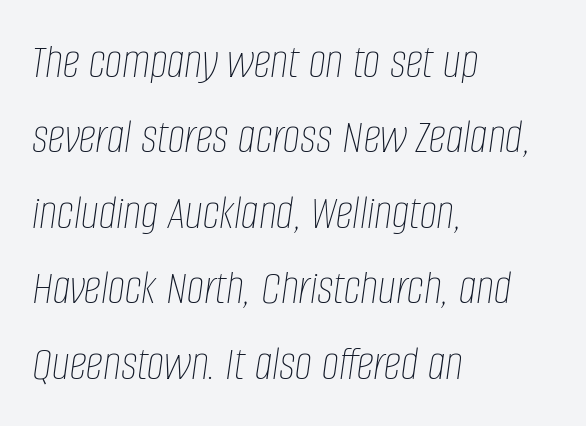
The image shows 49 px thin, condensed type, italic (leaning right); set left-aligned, normal line spacing (1.54x), normal letter spacing, not underlined; low stroke contrast and a large x-height.
